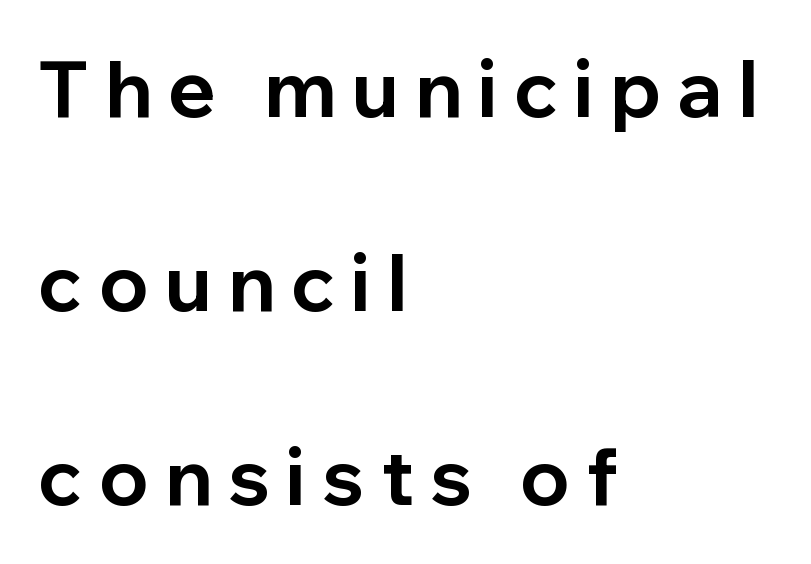
The image shows 78 px bold sans-serif type, upright; set left-aligned, loose line spacing (2.49x), unusually wide letter spacing (+0.21 em), not underlined; low stroke contrast and a medium x-height.
